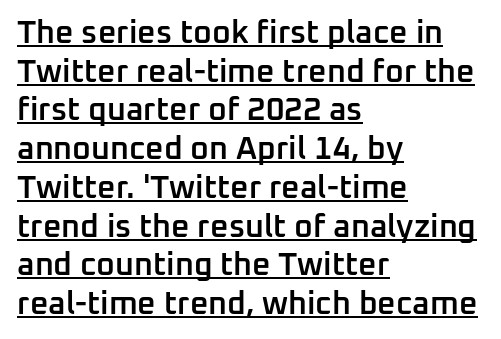
Summary of weight: moderately heavy, a semibold. Leftover space on each line is placed entirely after the last word. This sample has the flowing, uneven cadence of proportional lettering. The horizontal fit of the characters is conventional and even. This sample uses an upright cut, with every glyph sitting square on the baseline.
